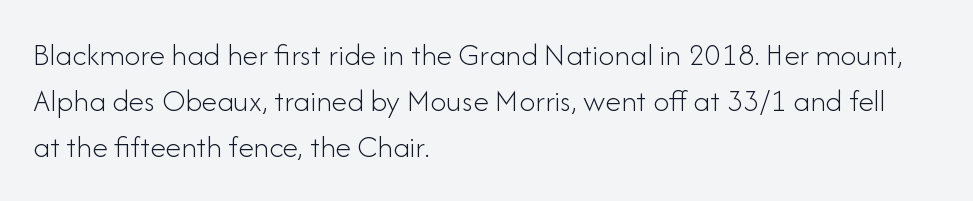
The image shows 32 px light sans-serif type, upright; set left-aligned, normal line spacing (1.43x), normal letter spacing, not underlined; low stroke contrast and a small x-height.
